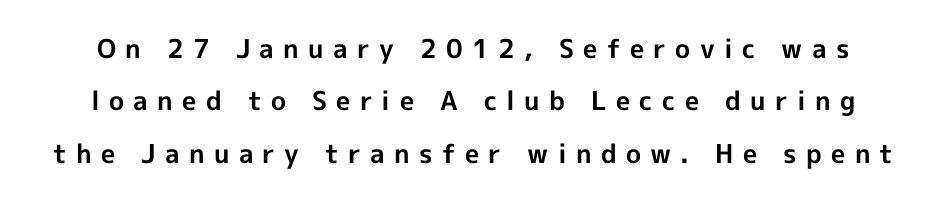
Q: Is the text bold? A: Yes.
Q: Is the text italic (slanted)? A: No, it is upright.
Q: Is the text underlined? A: No.
Q: Is the spacing between letters normal or unusually wide? A: Unusually wide.
Q: Is the spacing between lines tight, normal or loose? A: Loose.
